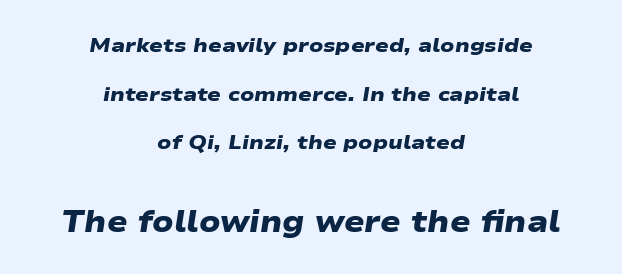
Q: Is the text bold? A: Yes.
Q: Is the typeface a serif or a sans-serif typeface? A: Sans-serif.
Q: Is the text underlined? A: No.
Q: How is the paragraph aligned? A: Centered.
Q: Is the spacing between letters normal or unusually wide? A: Normal.
Q: Is the spacing between lines tight, normal or loose? A: Loose.
Q: Which block of text is set in a larger size, the first (top) or the second (bottom)? A: The second (bottom) one.
Q: Width (condensed, normal, or wide)? A: Wide.
Q: Stroke contrast? A: Low.
Q: x-height? A: Medium.
Q: Monospaced? A: No.
